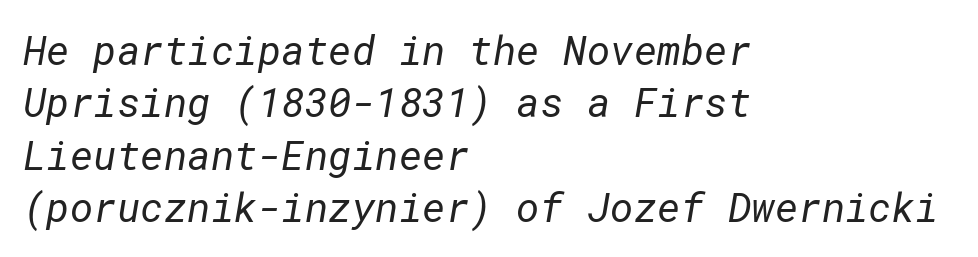
Q: Is the text bold? A: No.
Q: Is the typeface a serif or a sans-serif typeface? A: Sans-serif.
Q: Is the text underlined? A: No.
Q: How is the paragraph aligned? A: Left-aligned.
Q: Is the spacing between letters normal or unusually wide? A: Normal.
Q: Is the spacing between lines tight, normal or loose? A: Normal.
Q: Width (condensed, normal, or wide)? A: Normal.
Q: Stroke contrast? A: Low.
Q: x-height? A: Medium.
